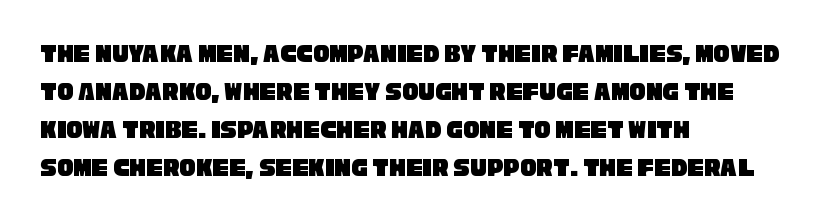
{"underline": "no", "align": "left", "line_spacing": "normal", "line_spacing_ratio": 1.41, "letter_spacing": "normal", "letter_spacing_em": 0.0, "glyph_px": 27}
